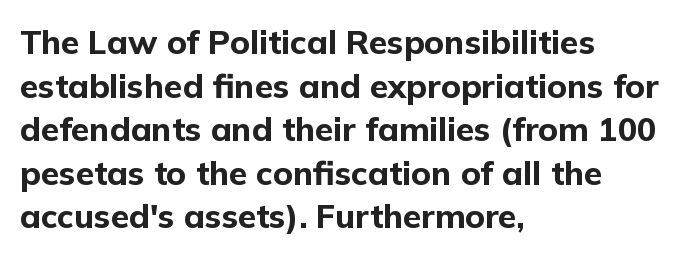
{"serif": "no", "italic": "no", "bold": "yes", "weight": "bold", "width": "normal", "stroke_contrast": "low", "x_height": "medium", "monospaced": "no", "underline": "no", "align": "left", "line_spacing": "normal", "line_spacing_ratio": 1.32, "letter_spacing": "normal", "letter_spacing_em": 0.0, "glyph_px": 33}
